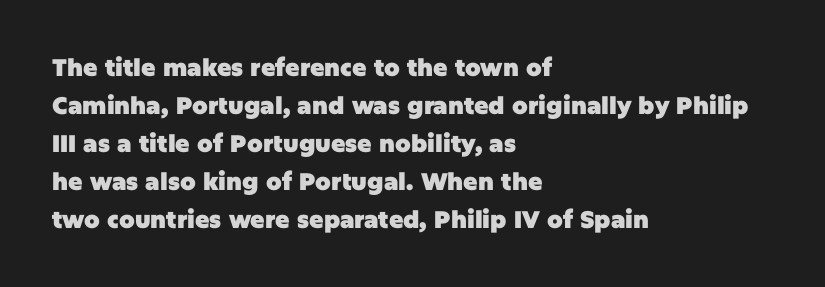
Q: Is the text bold? A: Yes.
Q: Is the text italic (slanted)? A: No, it is upright.
Q: Is the text underlined? A: No.
Q: How is the paragraph aligned? A: Left-aligned.
Q: Is the spacing between letters normal or unusually wide? A: Normal.
Q: Is the spacing between lines tight, normal or loose? A: Normal.
